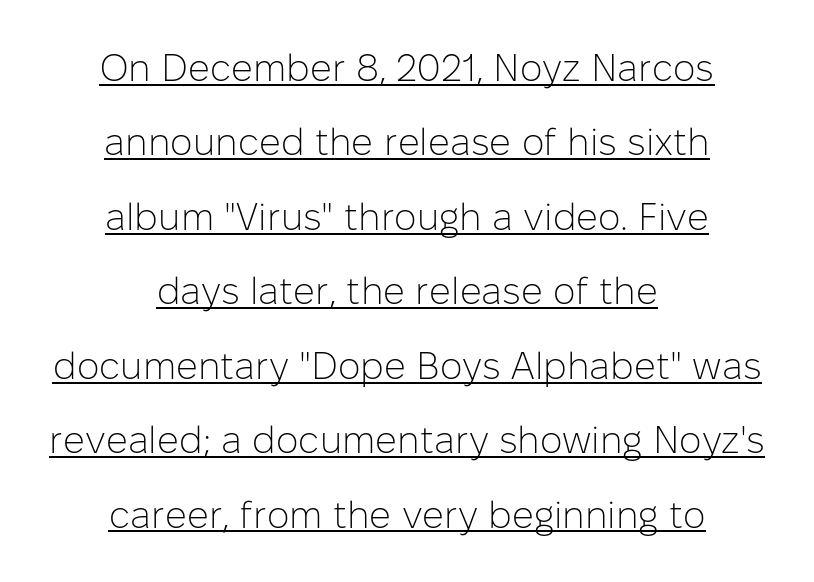
Q: Is the text bold? A: No.
Q: Is the text italic (slanted)? A: No, it is upright.
Q: Is the typeface a serif or a sans-serif typeface? A: Sans-serif.
Q: Is the text underlined? A: Yes.
Q: How is the paragraph aligned? A: Centered.
Q: Is the spacing between letters normal or unusually wide? A: Normal.
Q: Is the spacing between lines tight, normal or loose? A: Loose.
Q: Width (condensed, normal, or wide)? A: Normal.
Q: Stroke contrast? A: Low.
Q: x-height? A: Medium.
Q: Monospaced? A: No.
